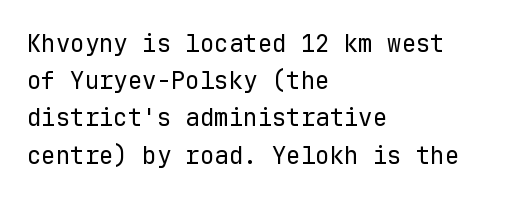
{"italic": "no", "bold": "no", "underline": "no", "align": "left", "line_spacing": "normal", "line_spacing_ratio": 1.55, "letter_spacing": "normal", "letter_spacing_em": 0.0, "glyph_px": 24}
